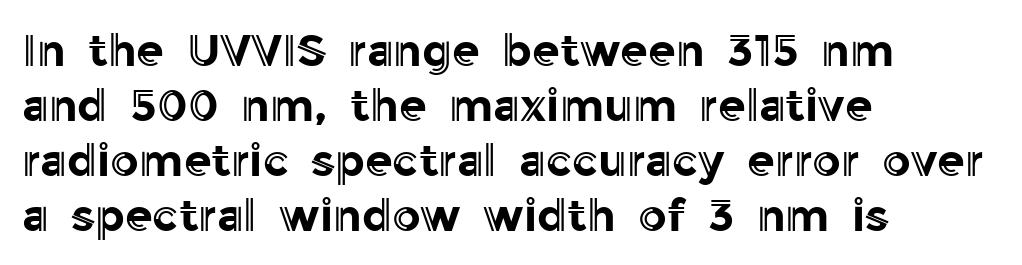
Q: Is the text italic (slanted)? A: No, it is upright.
Q: Is the text underlined? A: No.
Q: How is the paragraph aligned? A: Left-aligned.
Q: Is the spacing between letters normal or unusually wide? A: Normal.
Q: Width (condensed, normal, or wide)? A: Normal.
Q: x-height? A: Medium.
Q: Monospaced? A: No.
